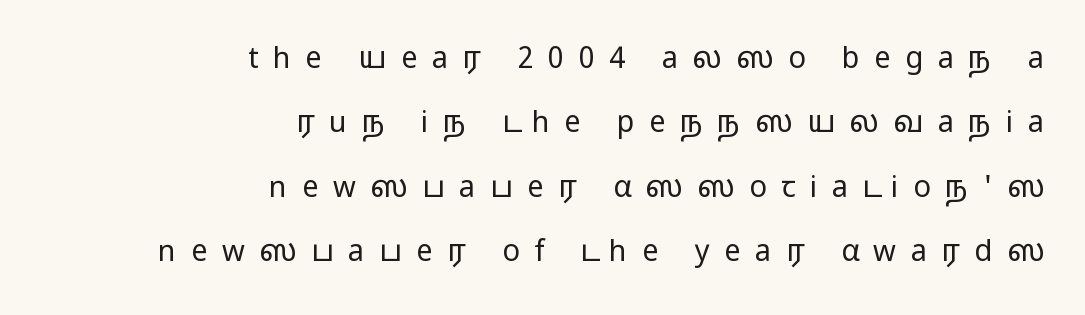
Q: Is the text bold? A: No.
Q: Is the text italic (slanted)? A: No, it is upright.
Q: Is the typeface a serif or a sans-serif typeface? A: Sans-serif.
Q: Is the text underlined? A: No.
Q: How is the paragraph aligned? A: Right-aligned.
Q: Is the spacing between letters normal or unusually wide? A: Unusually wide.
Q: Is the spacing between lines tight, normal or loose? A: Loose.
Q: Width (condensed, normal, or wide)? A: Wide.
Q: Stroke contrast? A: Low.
Q: x-height? A: Medium.
Q: Monospaced? A: No.
